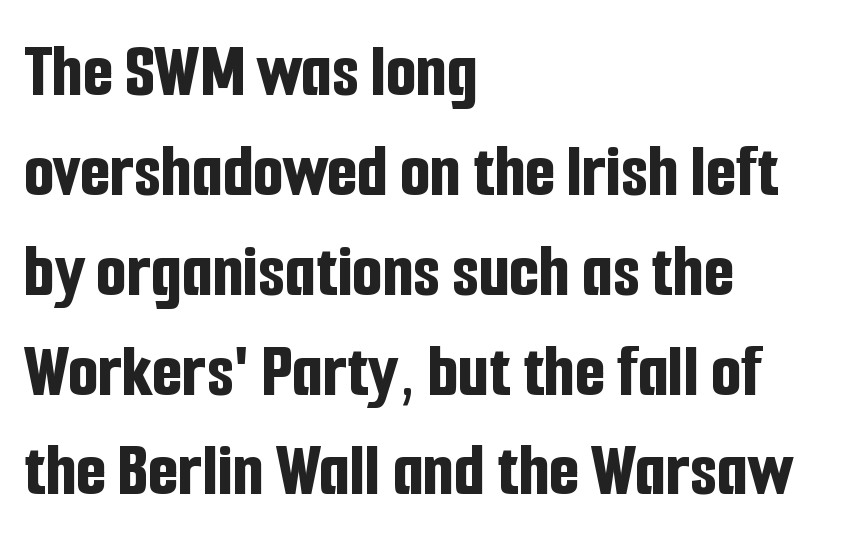
Q: Is the text bold? A: Yes.
Q: Is the text italic (slanted)? A: No, it is upright.
Q: Is the typeface a serif or a sans-serif typeface? A: Sans-serif.
Q: Is the text underlined? A: No.
Q: How is the paragraph aligned? A: Left-aligned.
Q: Is the spacing between letters normal or unusually wide? A: Normal.
Q: Is the spacing between lines tight, normal or loose? A: Normal.
Q: Width (condensed, normal, or wide)? A: Condensed.
Q: Stroke contrast? A: Low.
Q: x-height? A: Medium.
Q: Monospaced? A: No.
